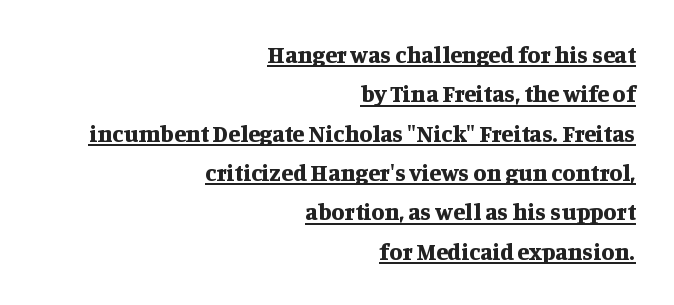
Q: Is the text bold? A: Yes.
Q: Is the text italic (slanted)? A: No, it is upright.
Q: Is the text underlined? A: Yes.
Q: How is the paragraph aligned? A: Right-aligned.
Q: Is the spacing between letters normal or unusually wide? A: Normal.
Q: Is the spacing between lines tight, normal or loose? A: Normal.
